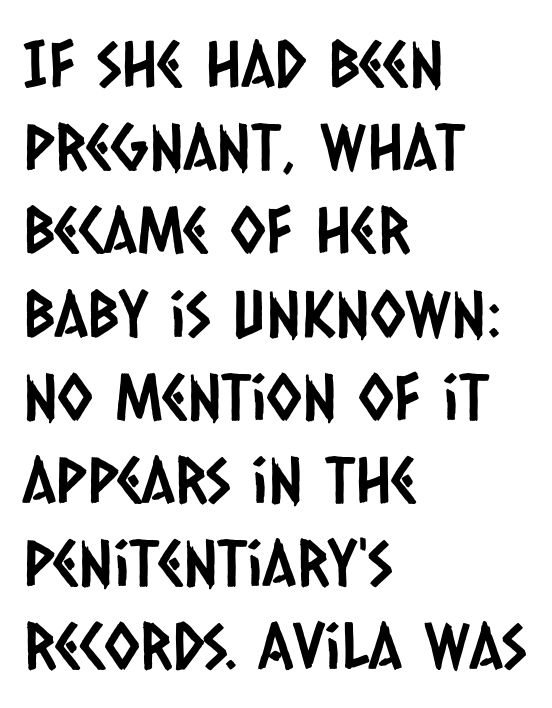
A sans-serif font was chosen for this passage. Here the designer chose a conventional face with non-uniform glyph widths. Casual observation: everything's shoved over to the left. A bare baseline throughout the passage.
